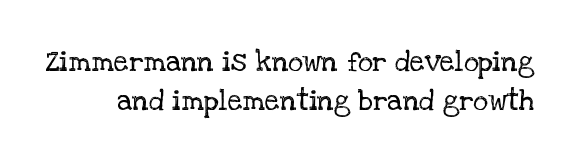
The characters display serif detailing at their extremities. Here the designer chose a conventional face with non-uniform glyph widths. Notice how the stems are strictly vertical — no italics here. The zone under the glyphs is completely vacant.
